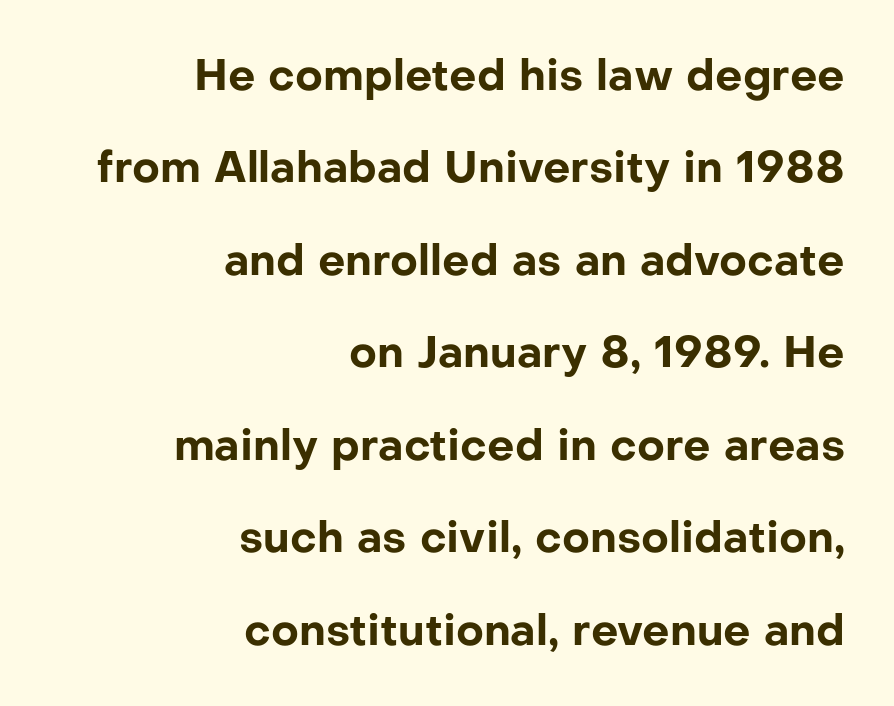
Reading down the block, your eye finds every line finishing at a fixed right position. Is this a sans? Yes — the strokes have no serifs. Honestly, the rows look like they've been pulled way apart. I'd describe the lettering as bold — thick and assertive.
